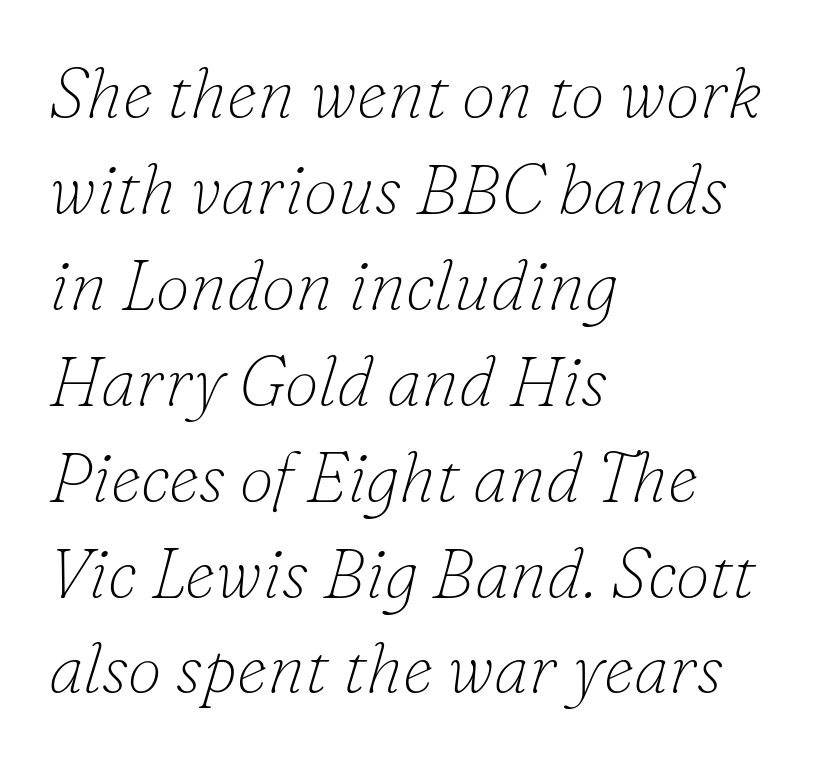
{"serif": "yes", "italic": "yes", "lean": "right", "slant_degrees": 16, "bold": "no", "weight": "thin", "width": "normal", "stroke_contrast": "low", "x_height": "small", "monospaced": "no", "underline": "no", "align": "left", "line_spacing": "normal", "line_spacing_ratio": 1.39, "letter_spacing": "normal", "letter_spacing_em": 0.0, "glyph_px": 69}
